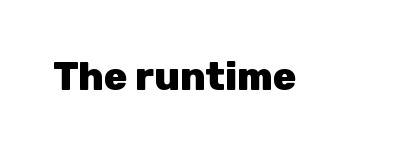
You could not count columns in this text — the font is proportionally spaced. A dark, heavy texture on the line: the type is bold. The space directly below the letters is spotless. Inter-character spacing is left at the font's built-in metrics. These lines are composed in type without serifs.
